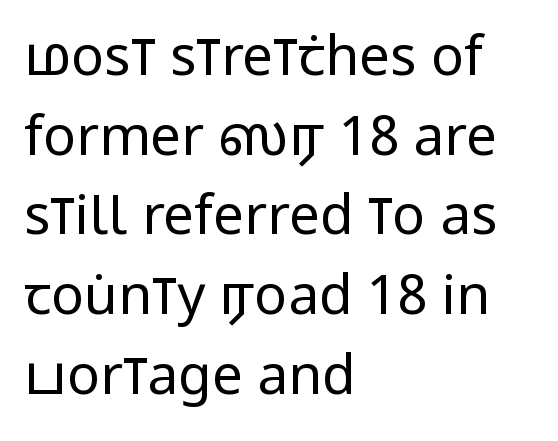
The image shows 55 px regular-weight, condensed sans-serif type, upright; set left-aligned, normal line spacing (1.45x), normal letter spacing, not underlined; low stroke contrast and a large x-height.
